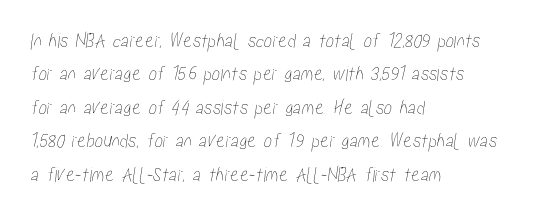
Here the glyphs are tracked normally, forming tight word shapes. Unmarked baselines from the first word to the last. Visually the block forms a straight wall on the left and a jagged coastline on the right. The space between consecutive lines is moderate.
